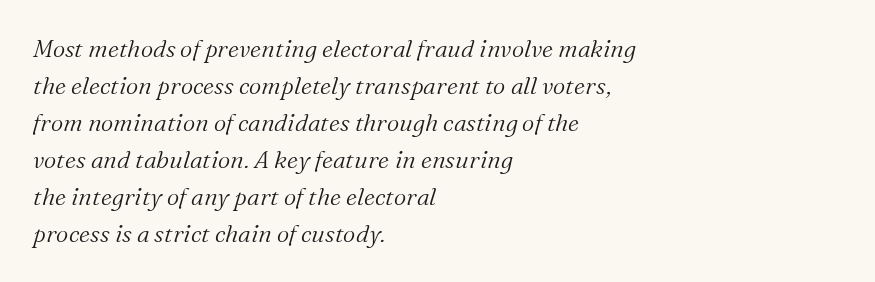
The image shows 24 px text type, italic (leaning right); set left-aligned, normal line spacing (1.54x), normal letter spacing, not underlined.
